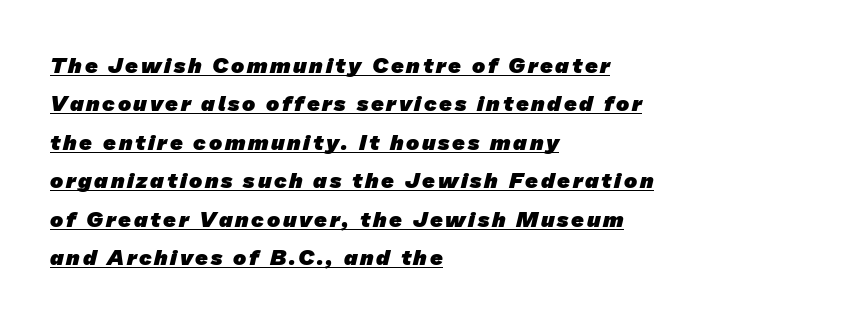
Q: Is the text bold? A: Yes.
Q: Is the text underlined? A: Yes.
Q: How is the paragraph aligned? A: Left-aligned.
